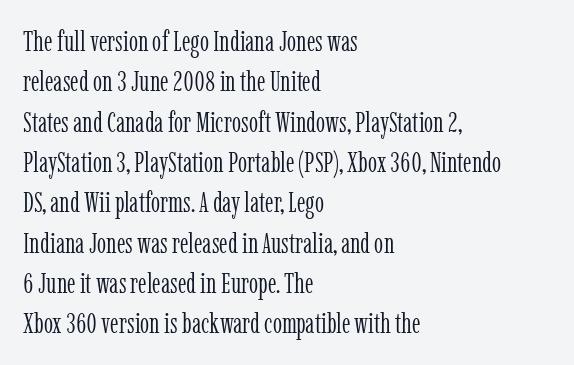
Rows of type keep a routine distance in the vertical direction. Nobody drew a line under any word here. Is the block centered? No — it sits flush against the left margin. Characters follow at the spacing the type designer built in. Posture: straight, roman, zero tilt.
